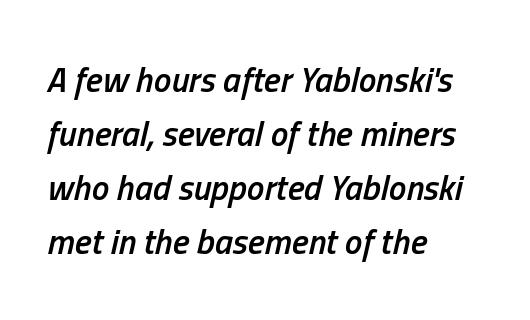
Would a proofreader flag this as italicized? Yes. Glyph-to-glyph distance matches everyday printed text. Casual observation: everything's shoved over to the left. Students, observe: this is what conventionally led text looks like. Here the designer chose a conventional face with non-uniform glyph widths. Unmarked baselines from the first word to the last.
